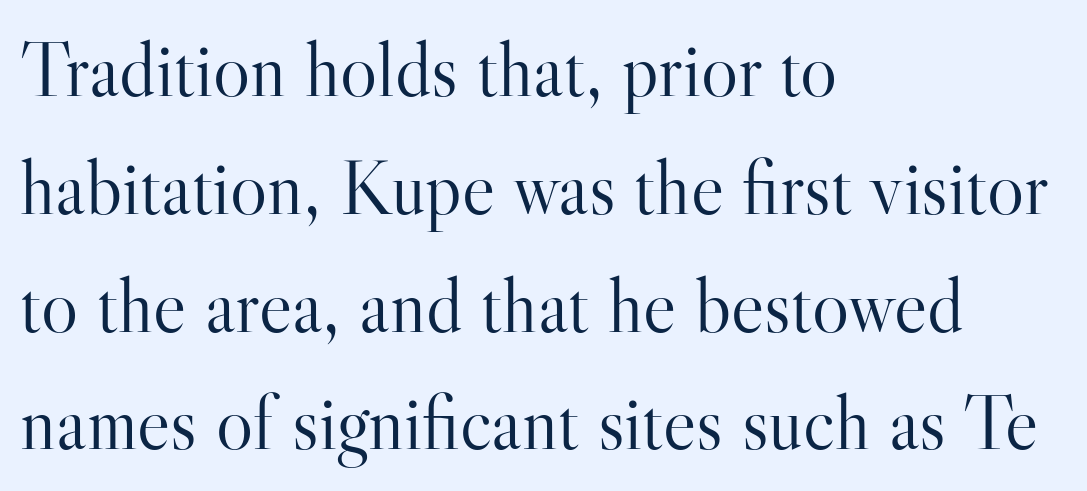
{"serif": "yes", "italic": "no", "bold": "no", "weight": "light", "width": "normal", "stroke_contrast": "high", "x_height": "small", "monospaced": "no", "underline": "no", "align": "left", "line_spacing": "normal", "line_spacing_ratio": 1.51, "letter_spacing": "normal", "letter_spacing_em": 0.0, "glyph_px": 78}
